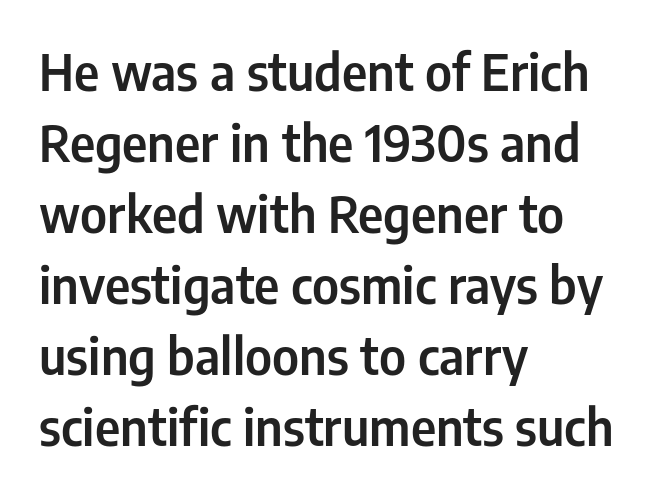
Q: Is the text italic (slanted)? A: No, it is upright.
Q: Is the typeface a serif or a sans-serif typeface? A: Sans-serif.
Q: Is the text underlined? A: No.
Q: How is the paragraph aligned? A: Left-aligned.
Q: Is the spacing between letters normal or unusually wide? A: Normal.
Q: Is the spacing between lines tight, normal or loose? A: Normal.
Q: Width (condensed, normal, or wide)? A: Condensed.
Q: Stroke contrast? A: Low.
Q: x-height? A: Medium.
Q: Monospaced? A: No.
